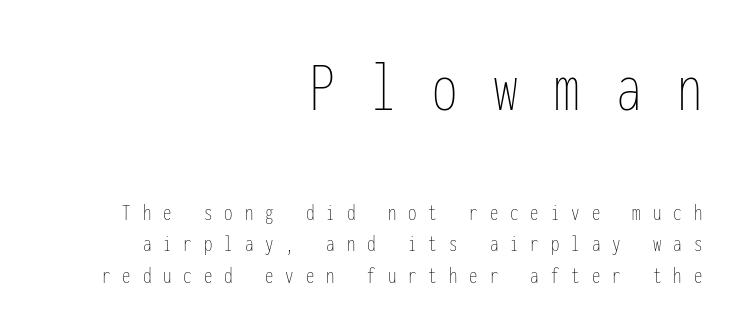
Weight: in the light-to-regular range. Decoration check: the copy has no underline. If you measured baseline to baseline, you'd find a middling distance. The typography opts for an upright posture over an oblique one. Here the first block reads like a headline and the second like body copy. These lines are rendered in a fixed-pitch font.
